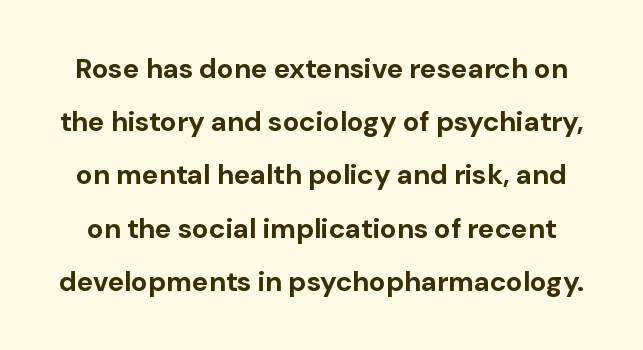
Q: Is the text bold? A: Yes.
Q: Is the text italic (slanted)? A: No, it is upright.
Q: Is the typeface a serif or a sans-serif typeface? A: Sans-serif.
Q: Is the text underlined? A: No.
Q: Is the spacing between letters normal or unusually wide? A: Normal.
Q: Is the spacing between lines tight, normal or loose? A: Loose.
Q: Width (condensed, normal, or wide)? A: Normal.
Q: Stroke contrast? A: Low.
Q: x-height? A: Medium.
Q: Monospaced? A: No.
